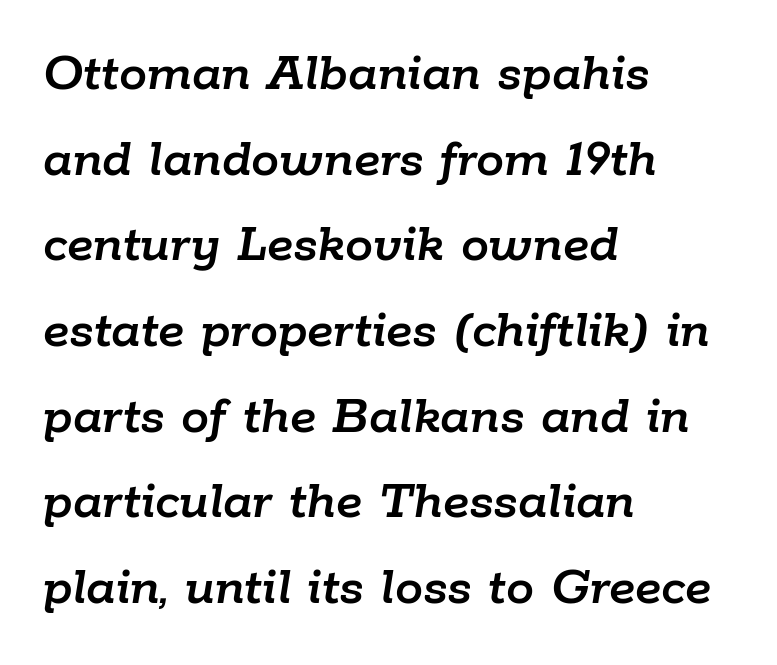
The image shows 56 px text type, italic (leaning right); set left-aligned, normal line spacing (1.53x), normal letter spacing, not underlined; low stroke contrast and a medium x-height.
